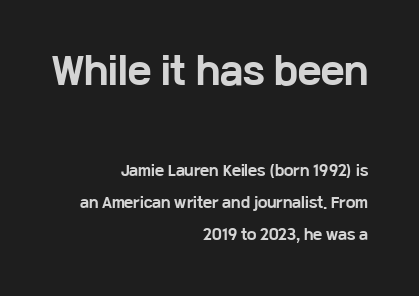
Airy leading. A typesetter would label this face a sans. Does extra space separate the letters? No, they use regular spacing. Scale decreases going downward across the two blocks.
